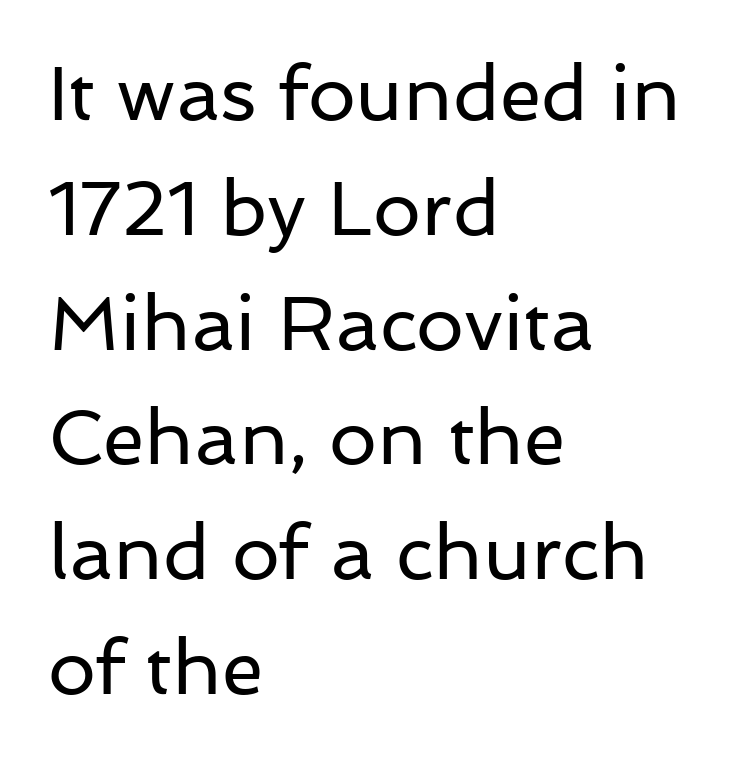
Character widths vary here, with narrow letters taking less room than wide ones. Font category for this specimen: sans-serif. Caption: standard tracking, unaltered. Is there much room between lines? A standard amount, neither cramped nor airy. This rendering uses left alignment, leaving the right contour irregular.
